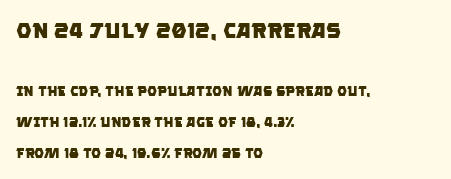
The image shows 22 px bold type; set left-aligned, loose line spacing (2.2x), normal letter spacing, not underlined; the first (top) block is 1.57x larger.
